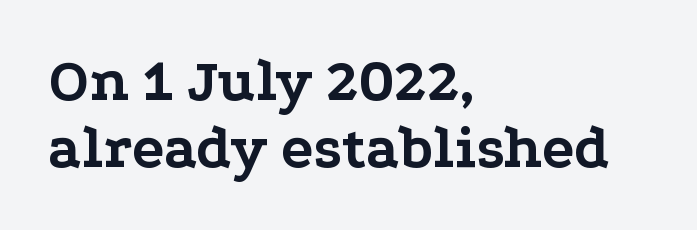
The image shows 60 px bold, wide serif type, upright; set left-aligned, tight line spacing (1.11x), normal letter spacing, not underlined; low stroke contrast and a medium x-height.
